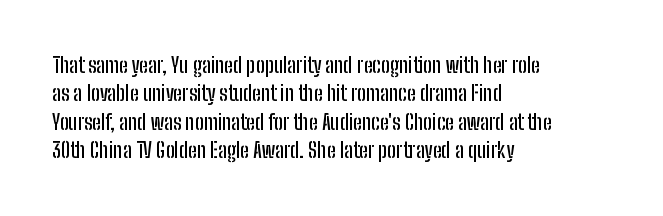
Q: Is the text italic (slanted)? A: No, it is upright.
Q: Is the text underlined? A: No.
Q: How is the paragraph aligned? A: Left-aligned.
Q: Is the spacing between letters normal or unusually wide? A: Normal.
Q: Is the spacing between lines tight, normal or loose? A: Normal.
